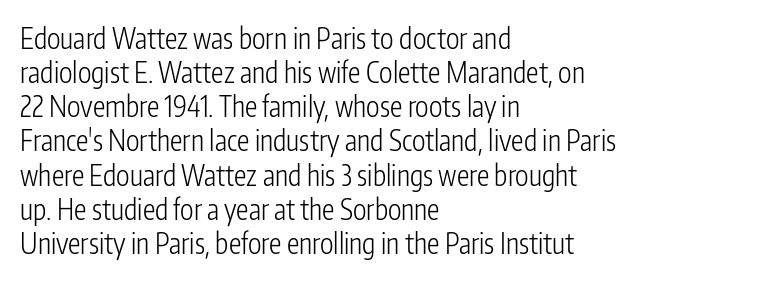
Q: Is the text bold? A: No.
Q: Is the text italic (slanted)? A: No, it is upright.
Q: Is the typeface a serif or a sans-serif typeface? A: Sans-serif.
Q: Is the text underlined? A: No.
Q: How is the paragraph aligned? A: Left-aligned.
Q: Is the spacing between letters normal or unusually wide? A: Normal.
Q: Width (condensed, normal, or wide)? A: Condensed.
Q: Stroke contrast? A: Low.
Q: x-height? A: Medium.
Q: Monospaced? A: No.
